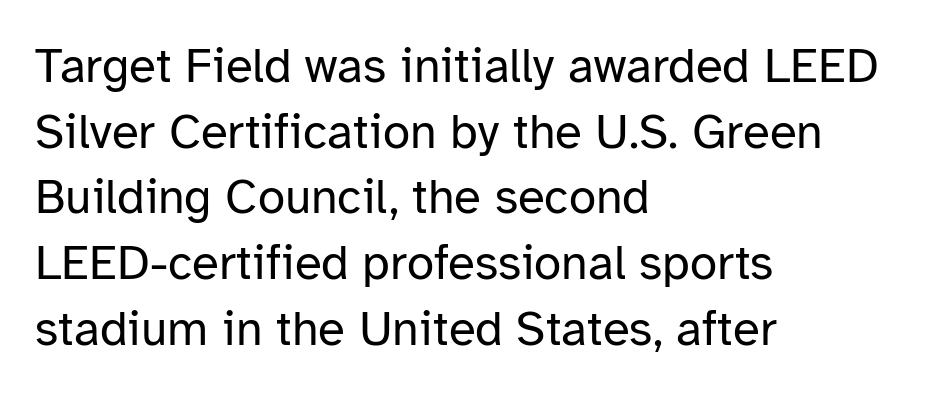
Descenders are the only things crossing below the line. The paragraph has a hard left edge and a soft right edge. The rendering uses natural spacing where letterforms have individual widths. Bold? No — there's no thickening of the strokes.
